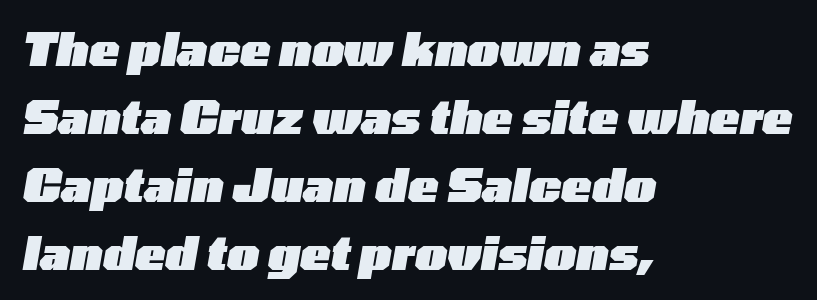
Q: Is the text bold? A: Yes.
Q: Is the text italic (slanted)? A: Yes, it leans right by about 10 degrees.
Q: Is the text underlined? A: No.
Q: How is the paragraph aligned? A: Left-aligned.
Q: Is the spacing between letters normal or unusually wide? A: Normal.
Q: Is the spacing between lines tight, normal or loose? A: Normal.
Q: Width (condensed, normal, or wide)? A: Wide.
Q: Stroke contrast? A: Low.
Q: x-height? A: Medium.
Q: Monospaced? A: No.
